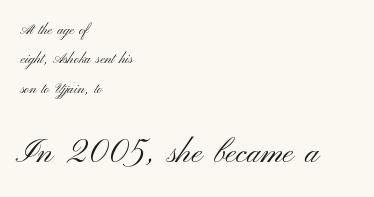
Q: Is the text bold? A: No.
Q: Is the text italic (slanted)? A: Yes.
Q: Is the typeface a serif or a sans-serif typeface? A: Sans-serif.
Q: Is the text underlined? A: No.
Q: How is the paragraph aligned? A: Left-aligned.
Q: Is the spacing between letters normal or unusually wide? A: Normal.
Q: Is the spacing between lines tight, normal or loose? A: Loose.
Q: Which block of text is set in a larger size, the first (top) or the second (bottom)? A: The second (bottom) one.
Q: Width (condensed, normal, or wide)? A: Wide.
Q: Stroke contrast? A: Medium.
Q: x-height? A: Small.
Q: Monospaced? A: No.
